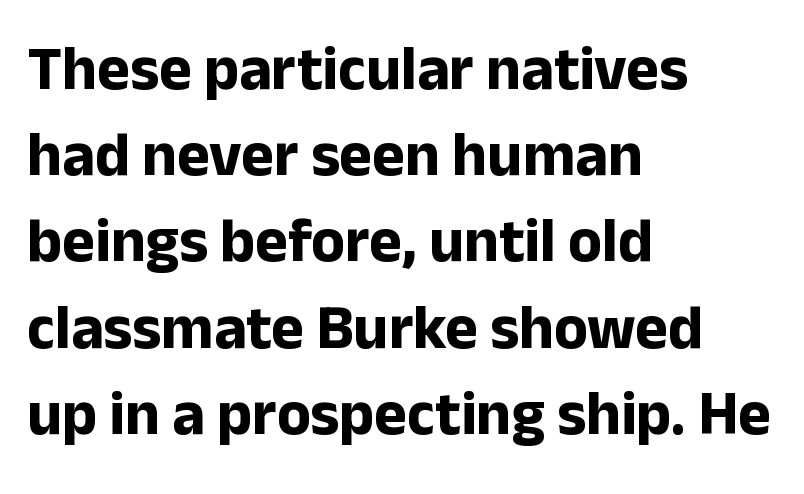
Q: Is the text bold? A: Yes.
Q: Is the text italic (slanted)? A: No, it is upright.
Q: Is the typeface a serif or a sans-serif typeface? A: Sans-serif.
Q: Is the text underlined? A: No.
Q: How is the paragraph aligned? A: Left-aligned.
Q: Is the spacing between letters normal or unusually wide? A: Normal.
Q: Is the spacing between lines tight, normal or loose? A: Normal.
Q: Width (condensed, normal, or wide)? A: Normal.
Q: Stroke contrast? A: Low.
Q: x-height? A: Medium.
Q: Monospaced? A: No.
